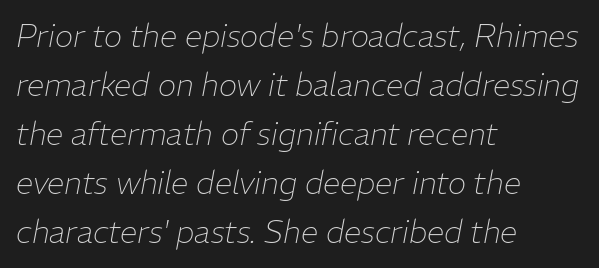
The image shows 31 px thin type, italic (leaning right); set left-aligned, normal line spacing (1.58x), normal letter spacing, not underlined; low stroke contrast and a medium x-height.
